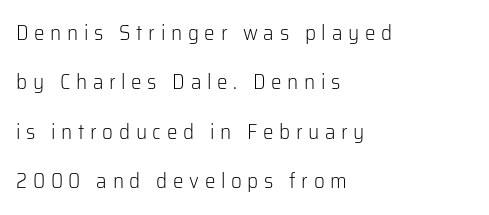
Rule under the text: the space is simply empty. Does the lettering tilt? It doesn't — this is upright. Words appear elongated and porous because spacing is wide. A quiet, ordinary-to-light weight characterises the typeface.
